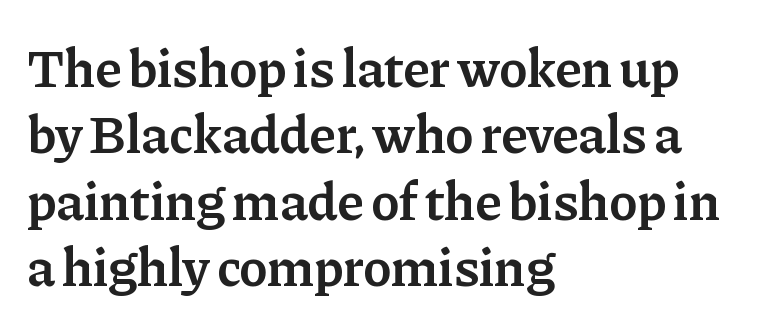
The image shows 54 px semibold serif type, upright; set left-aligned, line spacing 1.23x, normal letter spacing, not underlined; low stroke contrast and a medium x-height.
